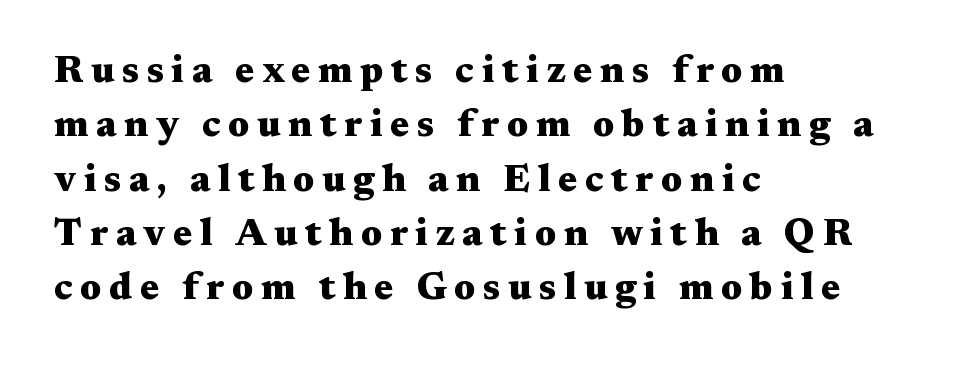
{"serif": "yes", "italic": "no", "bold": "yes", "weight": "heavy", "width": "wide", "stroke_contrast": "medium", "x_height": "medium", "monospaced": "no", "underline": "no", "align": "left", "line_spacing": "normal", "line_spacing_ratio": 1.43, "letter_spacing": "wide", "letter_spacing_em": 0.2, "glyph_px": 38}
